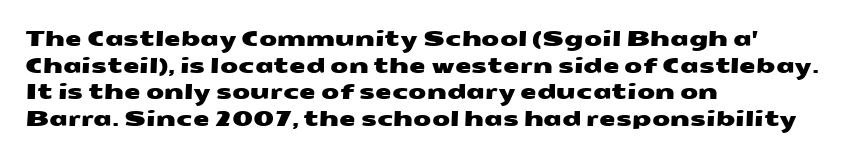
Q: Is the text underlined? A: No.
Q: How is the paragraph aligned? A: Left-aligned.
Q: Is the spacing between letters normal or unusually wide? A: Normal.
Q: Is the spacing between lines tight, normal or loose? A: Normal.
